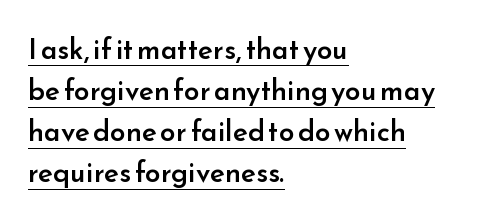
Caption: multi-line text, flush left, ragged right. This rendering features underlined lettering. The rendering uses a moderate line-height, typical for paragraphs. Tracking value appears to be zero — textbook default spacing. Rendered with straight, roman letterforms.
